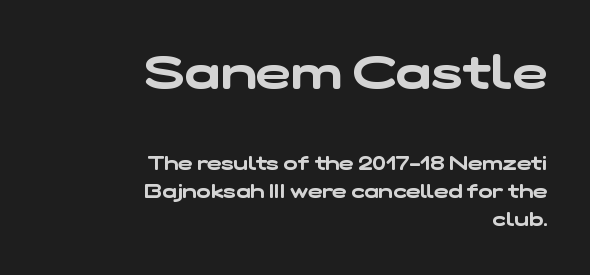
{"serif": "no", "width": "wide", "stroke_contrast": "low", "x_height": "medium", "monospaced": "no", "underline": "no", "align": "right", "line_spacing": "normal", "line_spacing_ratio": 1.49, "letter_spacing": "normal", "letter_spacing_em": 0.0, "larger_block": "first", "size_ratio": 2.47, "glyph_px": 47}
